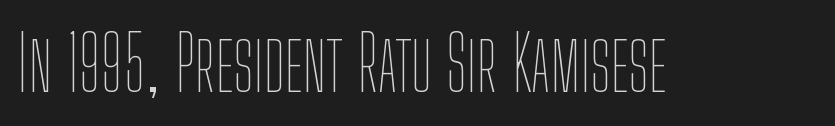
Q: Is the text bold? A: No.
Q: Is the text italic (slanted)? A: No, it is upright.
Q: Is the text underlined? A: No.
Q: Is the spacing between letters normal or unusually wide? A: Normal.
Q: Width (condensed, normal, or wide)? A: Condensed.
Q: Stroke contrast? A: Low.
Q: x-height? A: Medium.
Q: Monospaced? A: No.
